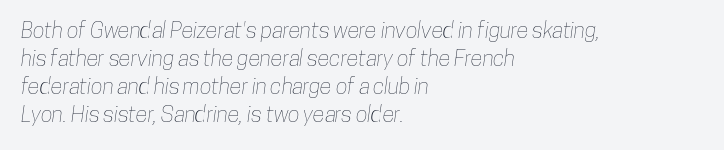
The lines sit at an ordinary, default distance from one another. Alignment: flush left. The tracking reads as untouched default to a designer's eye. The area under the type is left untouched.
